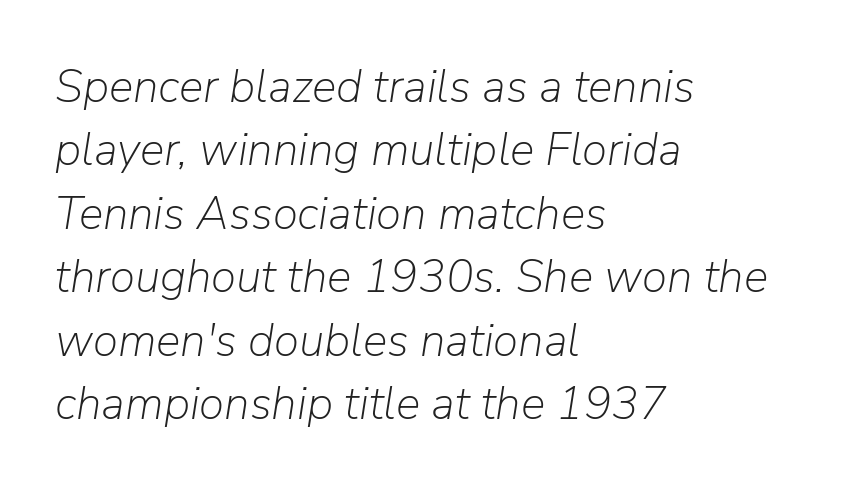
Q: Is the text bold? A: No.
Q: Is the text italic (slanted)? A: Yes, it leans right by about 9 degrees.
Q: Is the text underlined? A: No.
Q: How is the paragraph aligned? A: Left-aligned.
Q: Is the spacing between letters normal or unusually wide? A: Normal.
Q: Is the spacing between lines tight, normal or loose? A: Normal.
Q: Width (condensed, normal, or wide)? A: Normal.
Q: Stroke contrast? A: Low.
Q: x-height? A: Medium.
Q: Monospaced? A: No.
